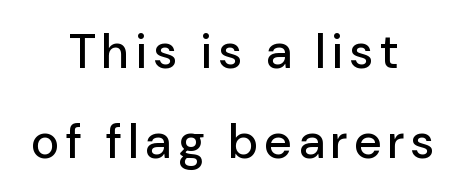
{"serif": "no", "italic": "no", "width": "normal", "stroke_contrast": "low", "x_height": "medium", "monospaced": "no", "underline": "no", "align": "center", "line_spacing_ratio": 1.87, "glyph_px": 48}
